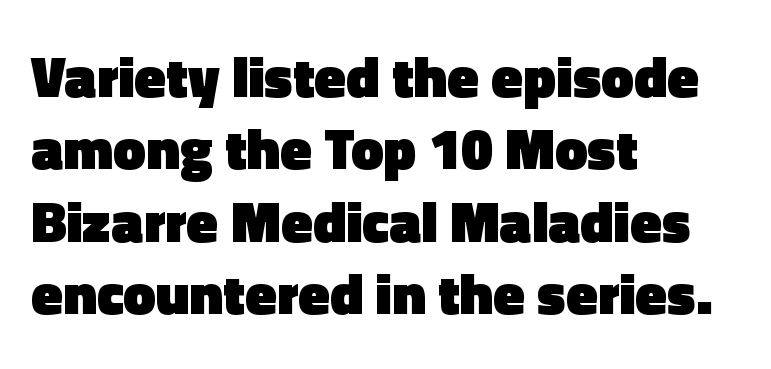
Q: Is the text bold? A: Yes.
Q: Is the text italic (slanted)? A: No, it is upright.
Q: Is the typeface a serif or a sans-serif typeface? A: Sans-serif.
Q: Is the text underlined? A: No.
Q: How is the paragraph aligned? A: Left-aligned.
Q: Is the spacing between letters normal or unusually wide? A: Normal.
Q: Is the spacing between lines tight, normal or loose? A: Normal.
Q: Width (condensed, normal, or wide)? A: Normal.
Q: x-height? A: Medium.
Q: Monospaced? A: No.
